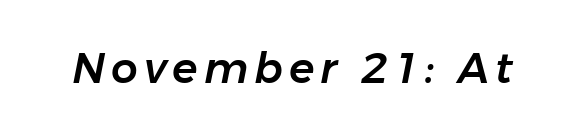
{"italic": "yes", "lean": "right", "slant_degrees": 11, "width": "normal", "stroke_contrast": "low", "x_height": "medium", "monospaced": "no", "underline": "no", "glyph_px": 42}
